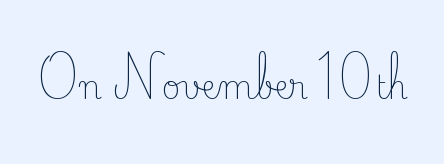
The tracking reads as untouched default to a designer's eye. Check the space under the baseline: it is left empty. Varying glyph widths throughout — classic text-font behaviour. The face used here is seriffed, in the tradition of book romans.
